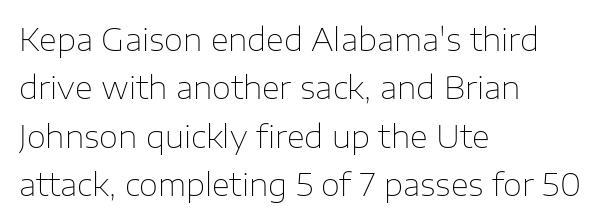
Q: Is the text bold? A: No.
Q: Is the text italic (slanted)? A: No, it is upright.
Q: Is the typeface a serif or a sans-serif typeface? A: Sans-serif.
Q: Is the text underlined? A: No.
Q: How is the paragraph aligned? A: Left-aligned.
Q: Is the spacing between letters normal or unusually wide? A: Normal.
Q: Is the spacing between lines tight, normal or loose? A: Normal.
Q: Width (condensed, normal, or wide)? A: Normal.
Q: Stroke contrast? A: Low.
Q: x-height? A: Medium.
Q: Monospaced? A: No.
